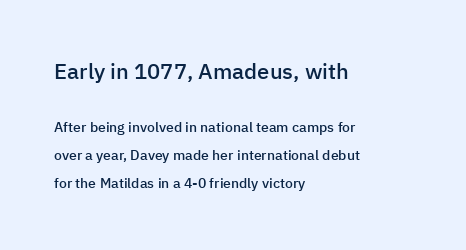
{"italic": "no", "bold": "semi", "underline": "no", "align": "left", "line_spacing": "loose", "line_spacing_ratio": 2.0, "letter_spacing": "normal", "letter_spacing_em": 0.0, "larger_block": "first", "size_ratio": 1.57, "glyph_px": 22}
